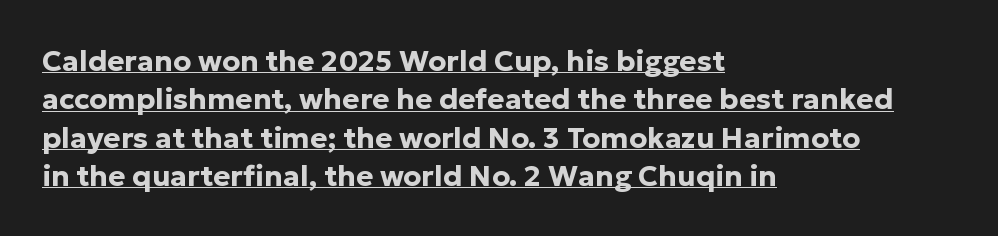
{"serif": "no", "italic": "no", "bold": "yes", "weight": "bold", "width": "normal", "stroke_contrast": "low", "x_height": "medium", "monospaced": "no", "underline": "yes", "align": "left", "line_spacing": "normal", "line_spacing_ratio": 1.32, "letter_spacing": "normal", "letter_spacing_em": 0.0, "glyph_px": 29}
